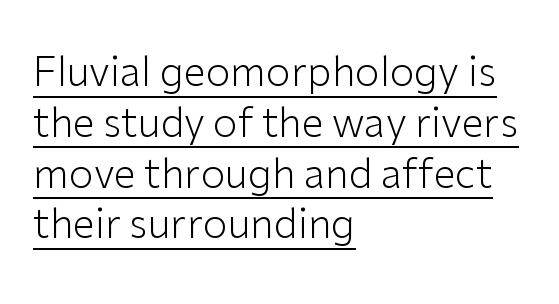
{"serif": "no", "italic": "no", "bold": "no", "weight": "light", "width": "normal", "stroke_contrast": "low", "x_height": "medium", "monospaced": "no", "underline": "yes", "align": "left", "line_spacing": "normal", "line_spacing_ratio": 1.27, "letter_spacing": "normal", "letter_spacing_em": 0.0, "glyph_px": 40}
